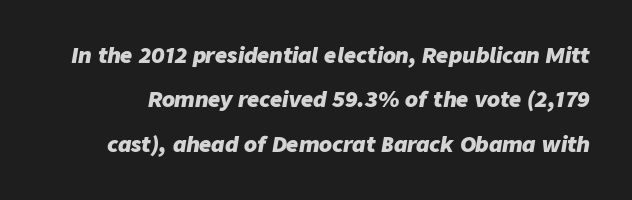
This rendering leaves character spacing at its baseline value. Is the type bold? Yes — the strokes are clearly thick and heavy. The font's italic variant was chosen for this text. Reading down the column, the eye jumps a long way to each next line.
